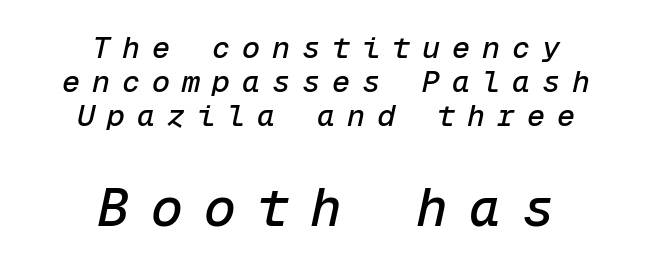
The image shows 53 px text type, italic (leaning right), monospaced; set centered, tight line spacing (1.14x), unusually wide letter spacing (+0.4 em), not underlined; the second (bottom) block is 1.77x larger; low stroke contrast and a medium x-height.
